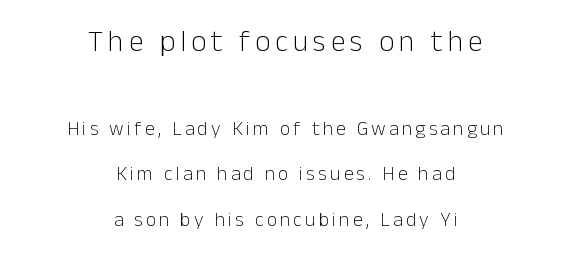
The paragraph shown floats in the horizontal middle. Posture: upright roman. Large over small — that's the arrangement of the two blocks here. Do the characters align in a grid? No, the font is proportional. Descenders hang freely into open space.
